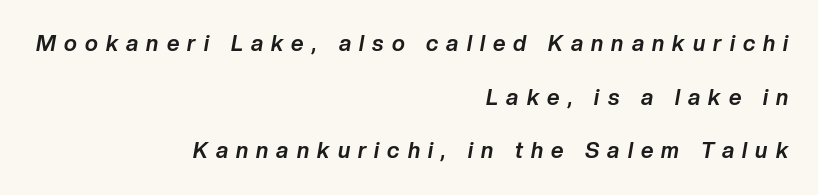
Descenders are the only things crossing below the line. How would I describe the line gaps? Wide and relaxed. The typography opts for an oblique posture over an upright one. The rendering inserts visible extra space after every character. The glyphs have the mass of a bold cut. Line ends are locked; line starts wander.
